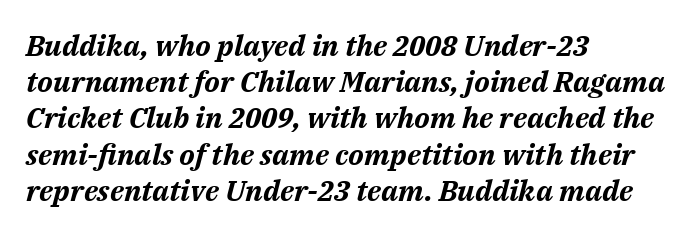
The image shows 29 px bold type, italic (leaning right); set left-aligned, normal line spacing (1.25x), normal letter spacing, not underlined; medium stroke contrast and a medium x-height.
